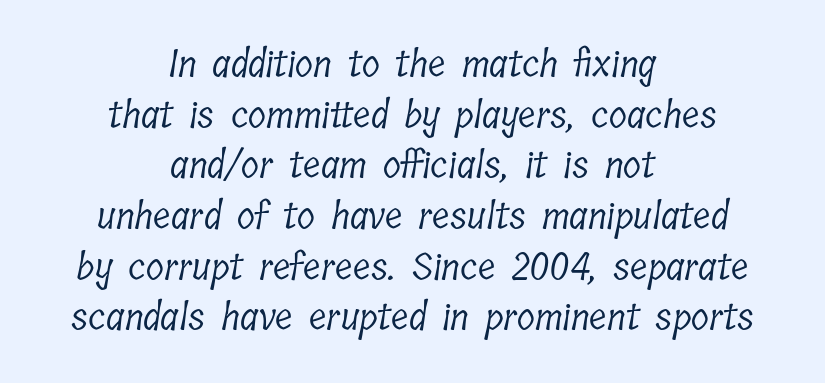
Q: Is the text bold? A: No.
Q: Is the typeface a serif or a sans-serif typeface? A: Serif.
Q: Is the text underlined? A: No.
Q: How is the paragraph aligned? A: Centered.
Q: Is the spacing between letters normal or unusually wide? A: Normal.
Q: Is the spacing between lines tight, normal or loose? A: Normal.
Q: Width (condensed, normal, or wide)? A: Condensed.
Q: Stroke contrast? A: Low.
Q: x-height? A: Medium.
Q: Monospaced? A: No.
